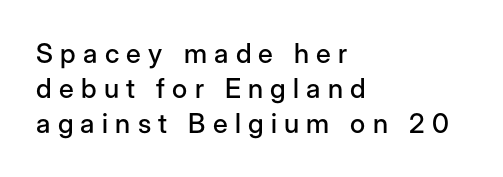
{"italic": "no", "underline": "no", "align": "left", "line_spacing": "normal", "line_spacing_ratio": 1.3, "letter_spacing": "wide", "letter_spacing_em": 0.27, "glyph_px": 27}
